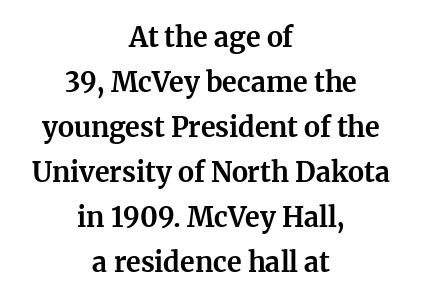
{"italic": "no", "bold": "yes", "underline": "no", "align": "center", "line_spacing": "normal", "line_spacing_ratio": 1.67, "letter_spacing": "normal", "letter_spacing_em": 0.0, "glyph_px": 27}
